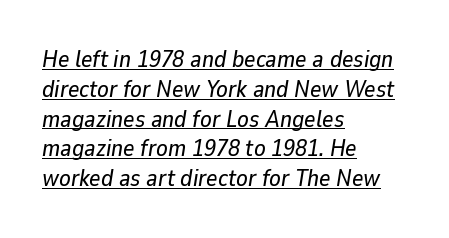
Notice how a bar underscores the lettering throughout. Compared with a centered layout, this one pins lines to the left instead. Characters follow at the spacing the type designer built in. The face used here has a pronounced slope to its letters.
